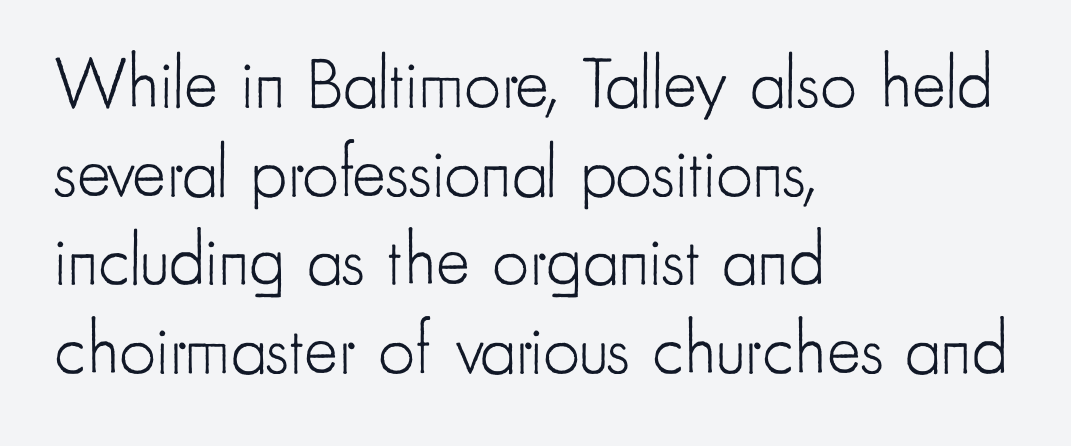
The image shows 72 px light, condensed sans-serif type, upright; set left-aligned, line spacing 1.23x, normal letter spacing, not underlined; low stroke contrast and a small x-height.
